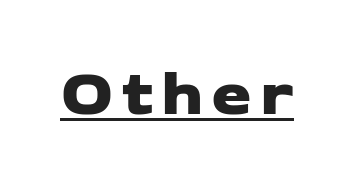
The image shows 65 px wide sans-serif type; set underlined; low stroke contrast and a medium x-height.
